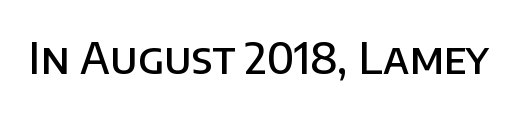
The image shows 43 px semibold sans-serif type, upright; set normal letter spacing, not underlined; low stroke contrast and a large x-height.
